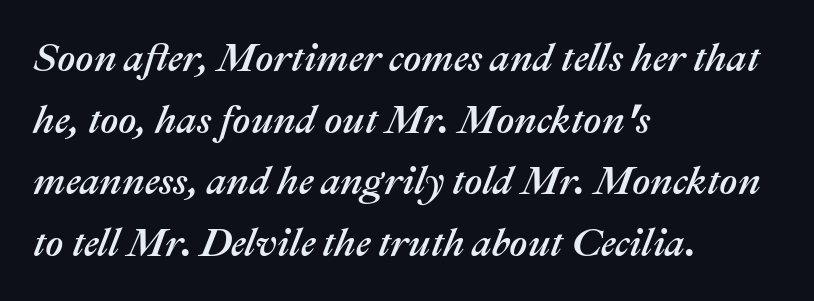
The image shows 39 px text type, italic (leaning right); set left-aligned, normal line spacing (1.58x), normal letter spacing, not underlined; medium stroke contrast and a medium x-height.
